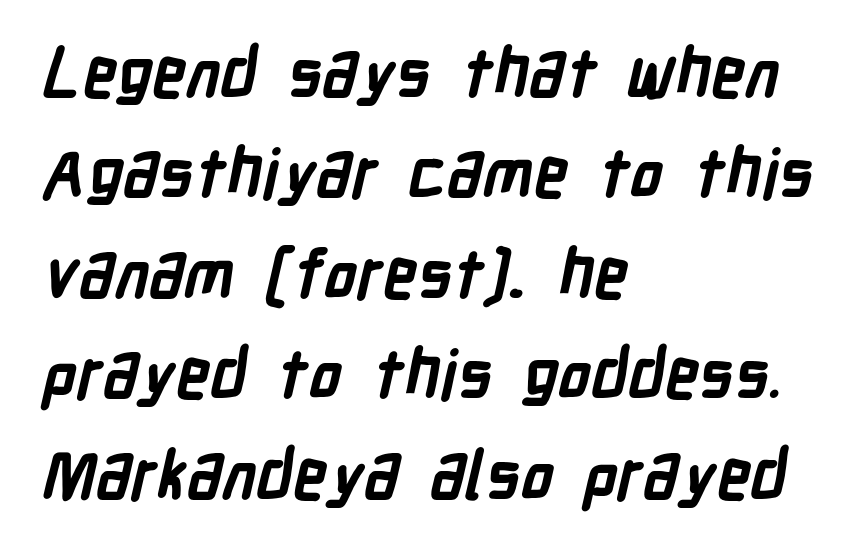
Bare-footed words on every line. Bold? Absolutely — the strokes are thick and heavy. A typesetter would call this leading conventional body-copy spacing. Do the characters align in a grid? No, the font is proportional. A typesetter would call this zero additional tracking.
